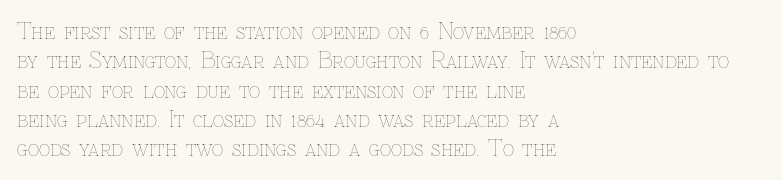
Caption: face not bold, strokes unweighted. Whoever set this chose a conventional vertical rhythm. This sample uses plain, unmodified letter spacing. The lettering stays uniformly vertical, giving the passage a roman look. Rule under the text: the space is simply empty.
